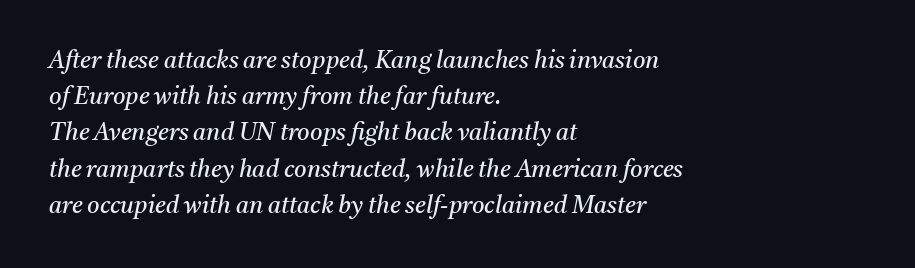
The lines in this sample share a left origin and differ only in where they stop. Glance below the letters and you will spot only blank space. On a weight scale, this lands at 450 or below. The line-height multiplier appears to be the usual default. The rendering keeps characters at their native spacing.
